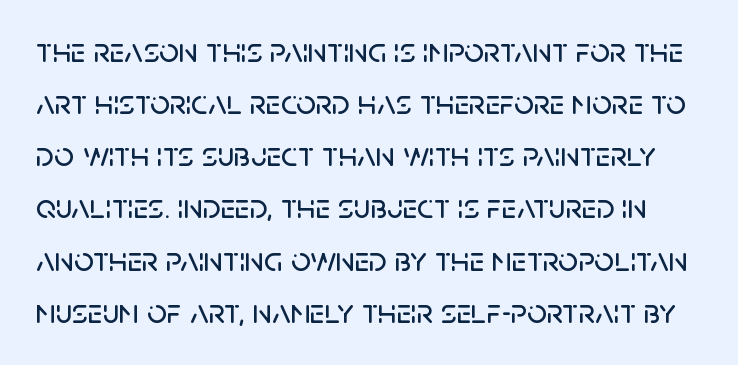
Q: Is the text italic (slanted)? A: No, it is upright.
Q: Is the typeface a serif or a sans-serif typeface? A: Sans-serif.
Q: Is the text underlined? A: No.
Q: Is the spacing between letters normal or unusually wide? A: Normal.
Q: Is the spacing between lines tight, normal or loose? A: Normal.
Q: Width (condensed, normal, or wide)? A: Normal.
Q: Stroke contrast? A: Low.
Q: x-height? A: Large.
Q: Monospaced? A: No.
